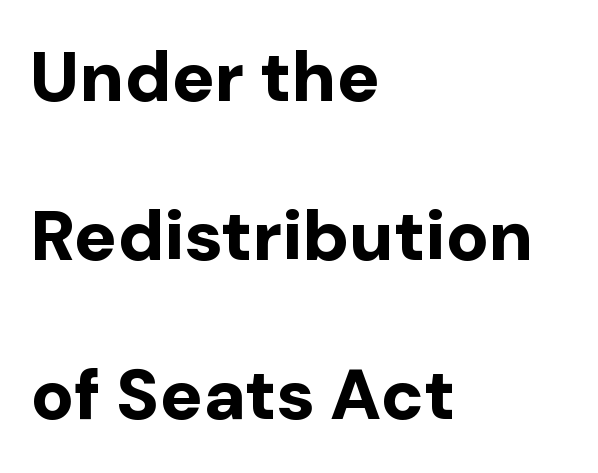
Q: Is the text bold? A: Yes.
Q: Is the text italic (slanted)? A: No, it is upright.
Q: Is the typeface a serif or a sans-serif typeface? A: Sans-serif.
Q: Is the text underlined? A: No.
Q: How is the paragraph aligned? A: Left-aligned.
Q: Is the spacing between letters normal or unusually wide? A: Normal.
Q: Is the spacing between lines tight, normal or loose? A: Loose.
Q: Width (condensed, normal, or wide)? A: Normal.
Q: Stroke contrast? A: Low.
Q: x-height? A: Medium.
Q: Monospaced? A: No.
